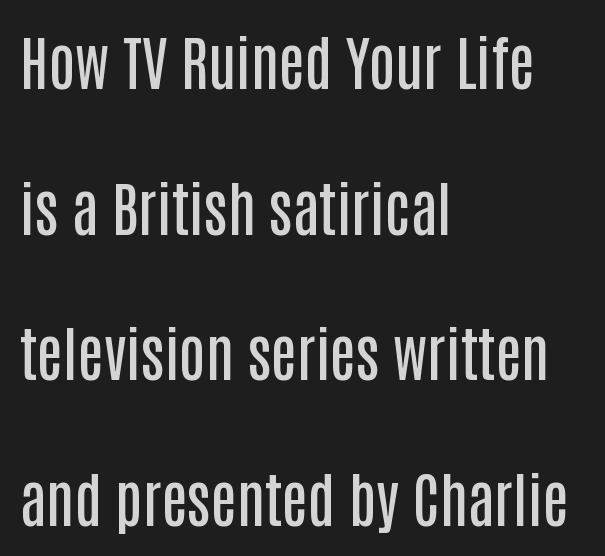
Short and long lines alike share a common starting point at left. Compared with an ordinary text face, these strokes are moderately heavier — a semibold. The face used here is proportionally spaced, like ordinary book or web type. Style check: upright. The letters carry no serifs — their stems end cleanly without finishing strokes. Short note: letters normally spaced.
